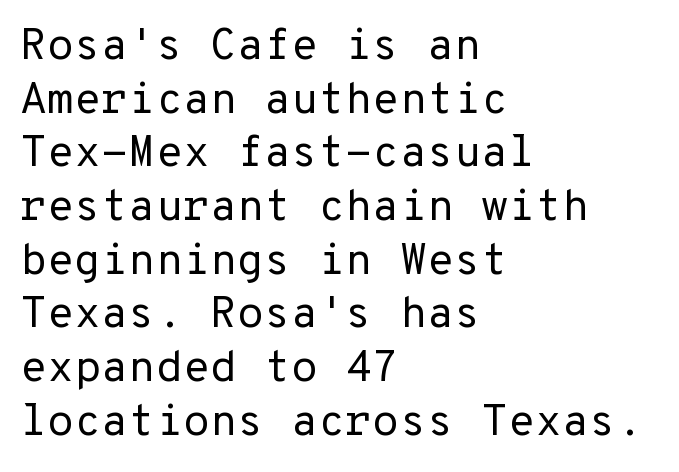
In terms of posture, this sample is upright. This sample is left-justified, so line endings fall wherever the words run out. No word sits above an underline. The line texture is even and compact thanks to regular tracking. Stems and bowls with no extra thickness — not bold.
